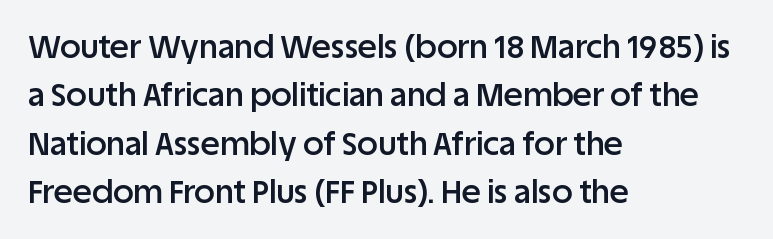
Q: Is the text bold? A: Semi-bold.
Q: Is the text italic (slanted)? A: No, it is upright.
Q: Is the typeface a serif or a sans-serif typeface? A: Sans-serif.
Q: Is the text underlined? A: No.
Q: How is the paragraph aligned? A: Left-aligned.
Q: Is the spacing between letters normal or unusually wide? A: Normal.
Q: Is the spacing between lines tight, normal or loose? A: Normal.
Q: Width (condensed, normal, or wide)? A: Normal.
Q: Stroke contrast? A: Low.
Q: x-height? A: Large.
Q: Monospaced? A: No.
